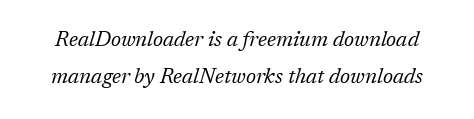
Inter-character spacing is left at the font's built-in metrics. The passage shown is not underscored anywhere. Style check: oblique. This reads as an unemphasized weight, regular at the heaviest.
